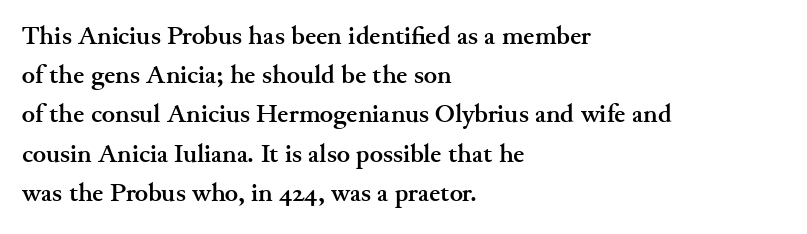
{"italic": "no", "bold": "yes", "underline": "no", "align": "left", "line_spacing": "normal", "line_spacing_ratio": 1.57, "letter_spacing": "normal", "letter_spacing_em": 0.0, "glyph_px": 25}
